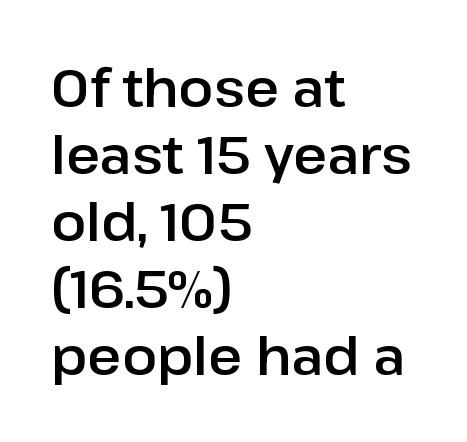
The zone under the glyphs is completely vacant. Is the letter spacing exaggerated? No — it looks like the ordinary default. Are there feet on the stems? There aren't — it's a sans. All the whitespace from short lines collects on the right. The space between consecutive lines is moderate. Upright lettering throughout.
